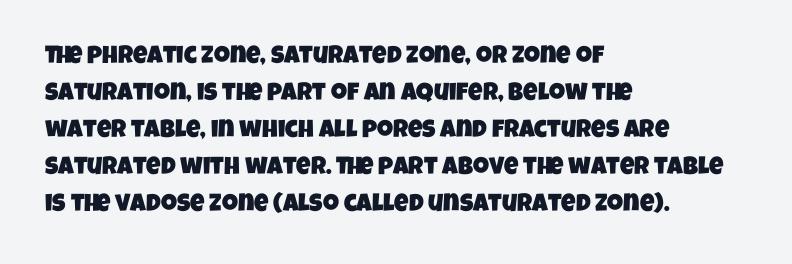
{"underline": "no", "align": "left", "line_spacing": "normal", "line_spacing_ratio": 1.48, "letter_spacing": "normal", "letter_spacing_em": 0.0, "glyph_px": 25}
